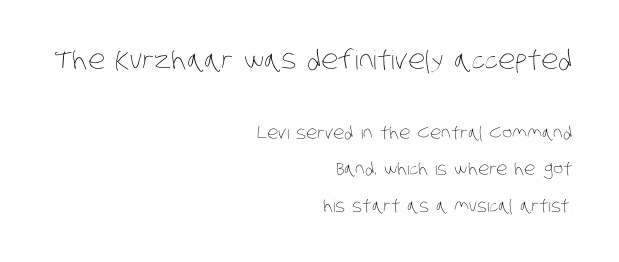
Between one letter and the next there's only the usual sliver of space. Rule under the text: the space is simply empty. Does the copy run flush right? Yes — the right margin is perfectly even. What's the leading like? Stretched, with rows far apart.
